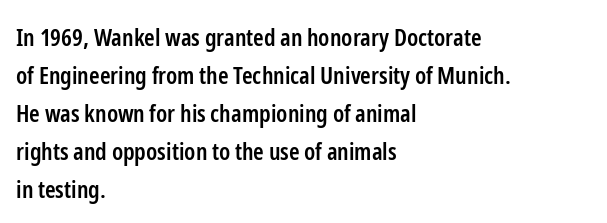
The image shows 24 px text type, upright; set left-aligned, normal line spacing (1.58x), normal letter spacing, not underlined.
